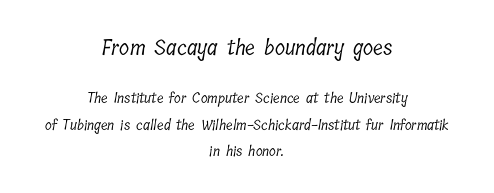
The image shows 21 px text type; set centered, line spacing 1.88x, normal letter spacing, not underlined; the first (top) block is 1.5x larger.
